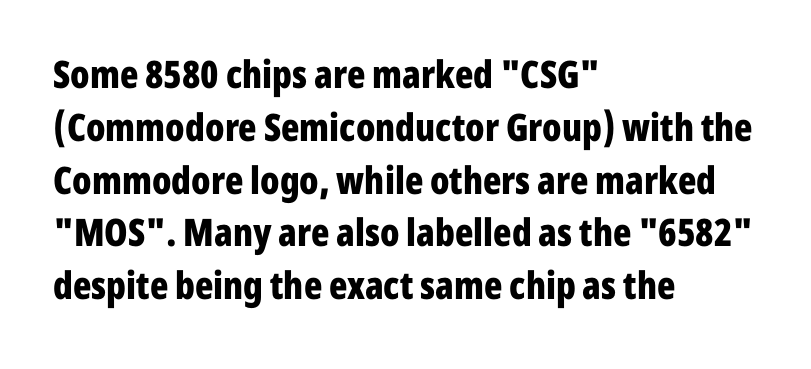
Q: Is the text bold? A: Yes.
Q: Is the text italic (slanted)? A: No, it is upright.
Q: Is the typeface a serif or a sans-serif typeface? A: Sans-serif.
Q: Is the text underlined? A: No.
Q: How is the paragraph aligned? A: Left-aligned.
Q: Is the spacing between letters normal or unusually wide? A: Normal.
Q: Is the spacing between lines tight, normal or loose? A: Normal.
Q: Width (condensed, normal, or wide)? A: Condensed.
Q: Stroke contrast? A: Low.
Q: x-height? A: Medium.
Q: Monospaced? A: No.
